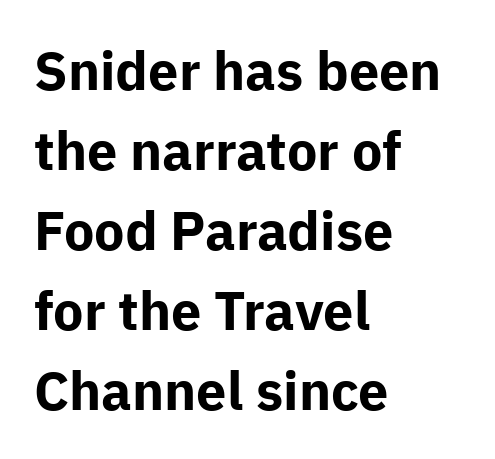
The image shows 54 px bold sans-serif type, upright; set left-aligned, normal line spacing (1.48x), normal letter spacing, not underlined; low stroke contrast and a medium x-height.
